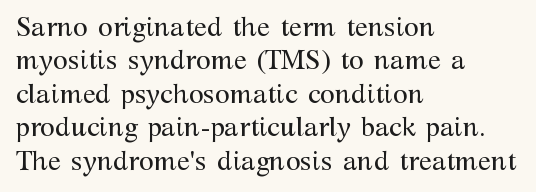
{"italic": "no", "bold": "no", "underline": "no", "align": "left", "line_spacing_ratio": 1.24, "letter_spacing": "normal", "letter_spacing_em": 0.0, "glyph_px": 27}
